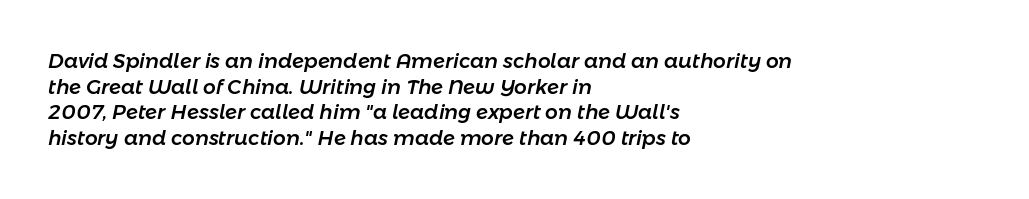
Q: Is the text italic (slanted)? A: Yes, it leans right by about 11 degrees.
Q: Is the text underlined? A: No.
Q: How is the paragraph aligned? A: Left-aligned.
Q: Is the spacing between letters normal or unusually wide? A: Normal.
Q: Is the spacing between lines tight, normal or loose? A: Normal.
